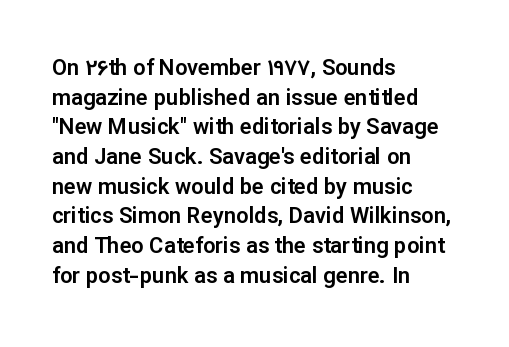
{"italic": "no", "underline": "no", "align": "left", "line_spacing": "normal", "line_spacing_ratio": 1.35, "letter_spacing": "normal", "letter_spacing_em": 0.0, "glyph_px": 22}
